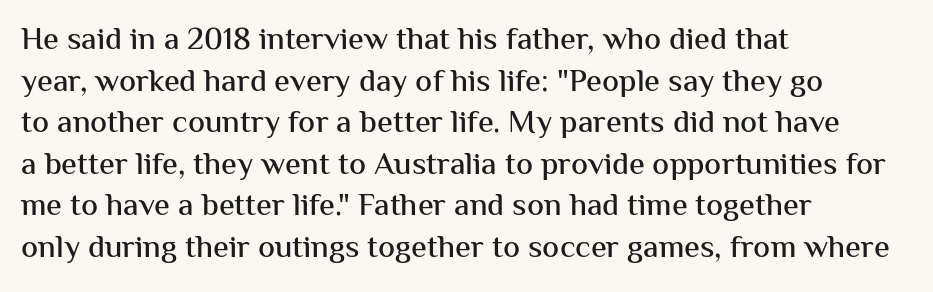
Line starts are locked; line ends wander. The glyphs are unaccompanied by any horizontal stroke below them. Reading down the column, the eye jumps a familiar distance to each next line. Default kerning and tracking; the words read as compact shapes. A typesetter would call this proportional, since set widths differ per character.
